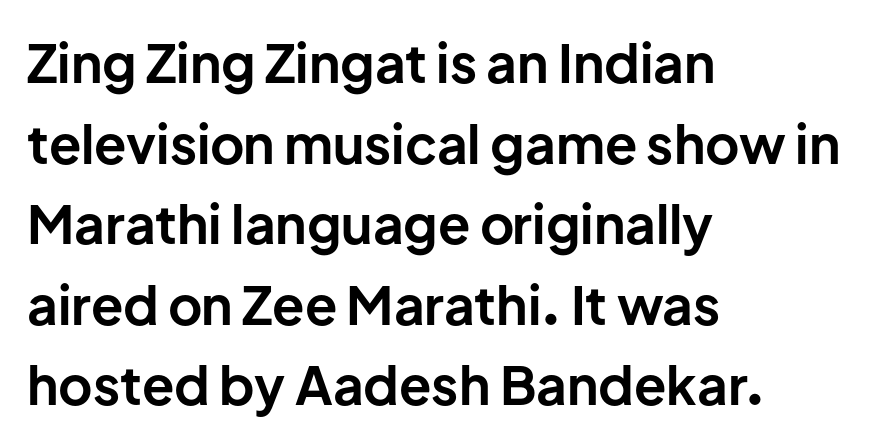
{"serif": "no", "italic": "no", "bold": "yes", "weight": "bold", "width": "normal", "stroke_contrast": "low", "x_height": "medium", "monospaced": "no", "underline": "no", "align": "left", "line_spacing": "normal", "line_spacing_ratio": 1.52, "letter_spacing": "normal", "letter_spacing_em": 0.0, "glyph_px": 53}
